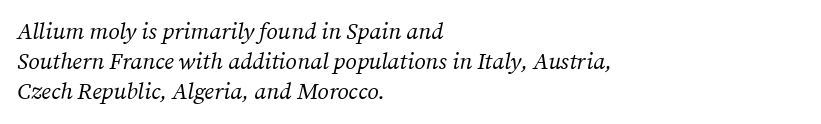
Q: Is the text bold? A: No.
Q: Is the text italic (slanted)? A: Yes, it leans right by about 12 degrees.
Q: Is the text underlined? A: No.
Q: How is the paragraph aligned? A: Left-aligned.
Q: Is the spacing between letters normal or unusually wide? A: Normal.
Q: Is the spacing between lines tight, normal or loose? A: Normal.
